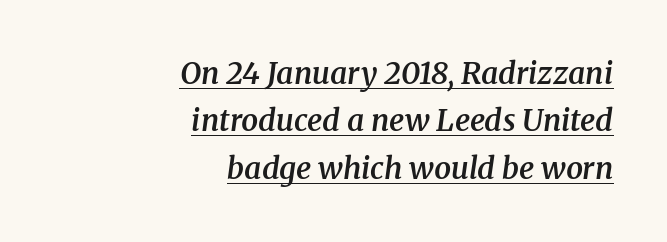
A semibold gives these letters moderate extra thickness, short of bold. Style check: oblique. Which margin do the lines hug? The right one — the left edge is uneven. Regarding serifs, this sample has them.
